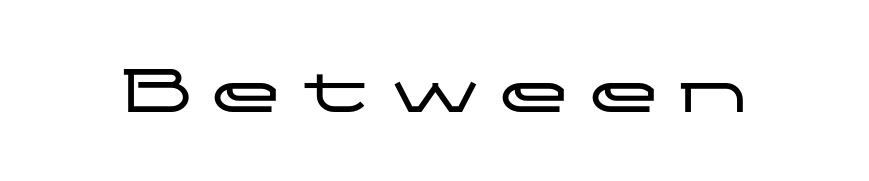
Q: Is the text italic (slanted)? A: No, it is upright.
Q: Is the typeface a serif or a sans-serif typeface? A: Sans-serif.
Q: Is the text underlined? A: No.
Q: Is the spacing between letters normal or unusually wide? A: Unusually wide.
Q: Width (condensed, normal, or wide)? A: Wide.
Q: Stroke contrast? A: Low.
Q: x-height? A: Medium.
Q: Monospaced? A: No.
